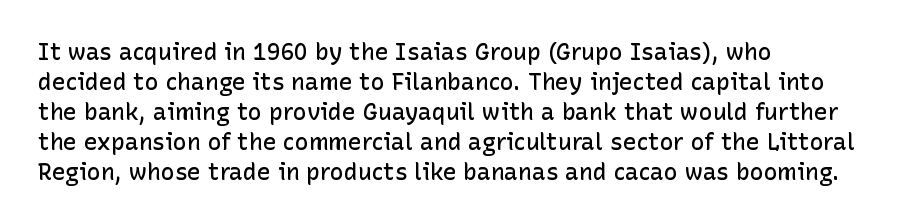
Q: Is the text bold? A: Semi-bold.
Q: Is the text italic (slanted)? A: No, it is upright.
Q: Is the text underlined? A: No.
Q: How is the paragraph aligned? A: Left-aligned.
Q: Is the spacing between letters normal or unusually wide? A: Normal.
Q: Is the spacing between lines tight, normal or loose? A: Normal.
